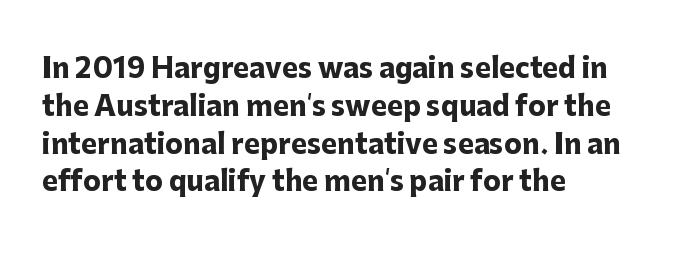
Line spacing here is normal. The baseline area is clear. This sample uses an upright cut, with every glyph sitting square on the baseline. These lines keep a tight, regular rhythm from letter to letter. Line beginnings align vertically; line endings do not.
